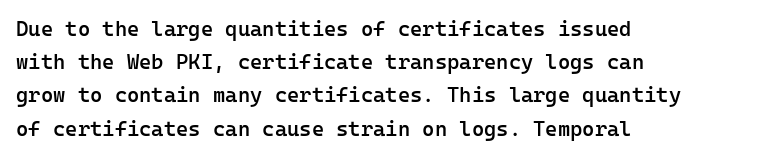
A typesetter would call this zero additional tracking. The foot of each line stays bare and open. Whoever set this chose a conventional vertical rhythm. Short and long lines alike share a common starting point at left. Stems and bowls a touch heavier than normal — semibold. The lettering stays uniformly vertical, giving the passage a roman look.
